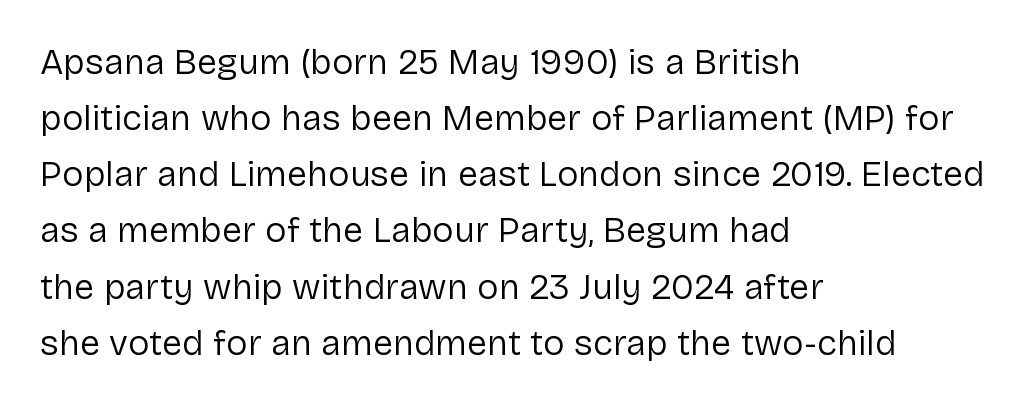
The image shows 36 px regular-weight sans-serif type, upright; set left-aligned, normal line spacing (1.56x), normal letter spacing, not underlined; low stroke contrast and a medium x-height.
